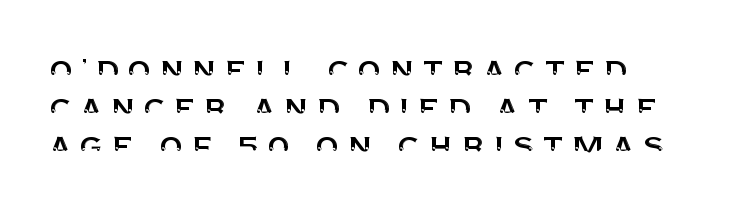
Does the copy run flush right? No — it runs flush left. Note the varied advance widths — an 'i' is clearly narrower than an 'm'. Very little white space separates one row of letters from the next. Font category for this specimen: sans-serif. The lettering stays uniformly vertical, giving the passage a roman look.
